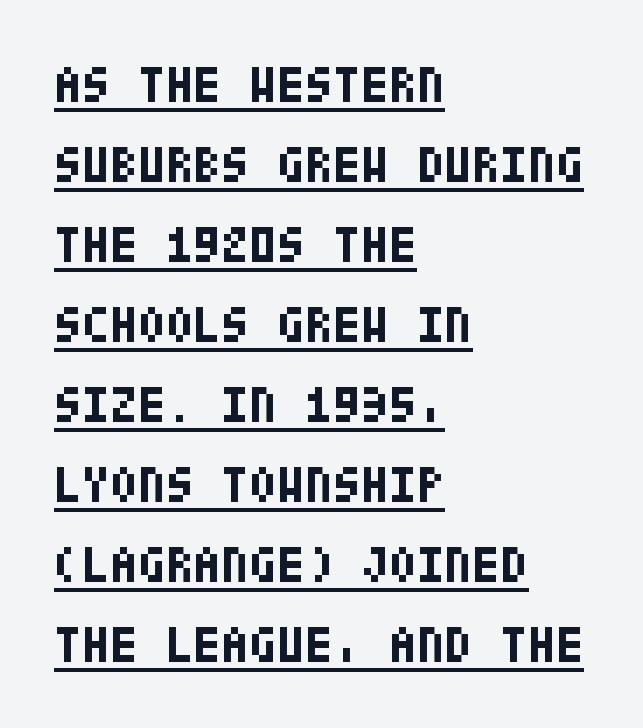
A roman cut, with each character standing at attention. Look at the bottom of the vertical strokes: they stop flat, with no serifs. Compared with a centered layout, this one pins lines to the left instead. The face used here has the dense, thick strokes of a bold. No extra tracking has been applied to these lines. Interline gaps are of average width in this sample.
